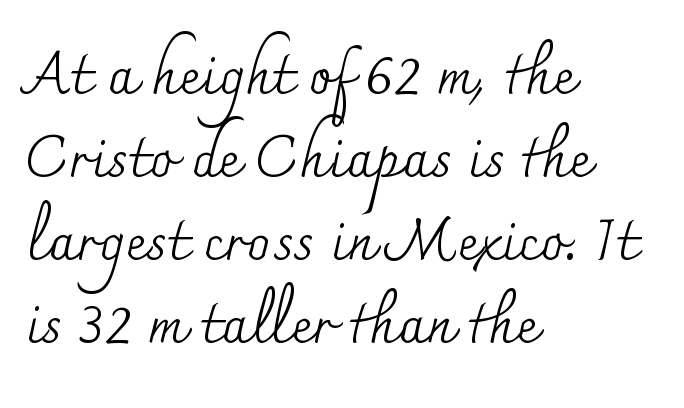
The image shows 58 px regular-weight serif type; set left-aligned, normal line spacing (1.43x), normal letter spacing, not underlined; medium stroke contrast and a small x-height.
